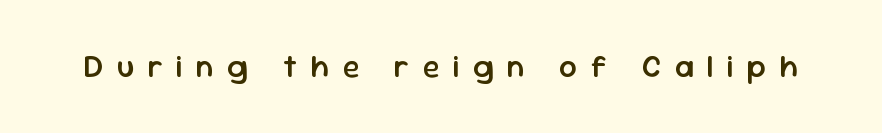
The image shows 31 px semibold sans-serif type, upright; set unusually wide letter spacing (+0.43 em), not underlined; low stroke contrast and a medium x-height.
